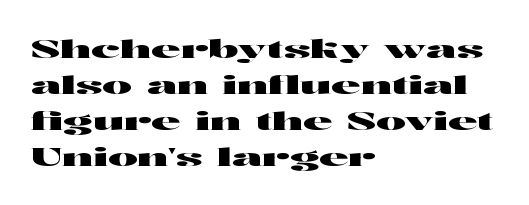
Q: Is the text italic (slanted)? A: No, it is upright.
Q: Is the text underlined? A: No.
Q: How is the paragraph aligned? A: Left-aligned.
Q: Is the spacing between letters normal or unusually wide? A: Normal.
Q: Is the spacing between lines tight, normal or loose? A: Normal.
